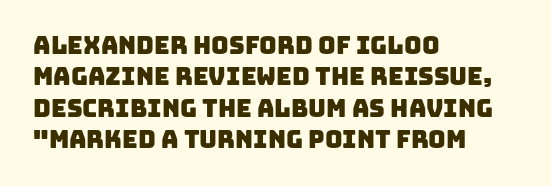
Observe the ordinary spacing: letters are neighbours, not strangers. The string is rendered with underlining switched off. Normally led — the rows are evenly, conventionally spaced. The rendering anchors every line to the left-hand side.
